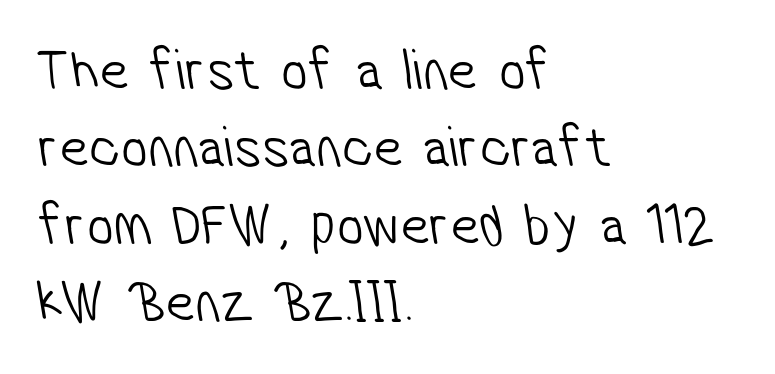
Line beginnings align vertically; line endings do not. Underlining? Definitely not there. Type style note: lacks serifs. Do the characters align in a grid? No, the font is proportional. What stands out about the letter spacing? Nothing — it is the standard amount. Quick note: interline space is typical.
